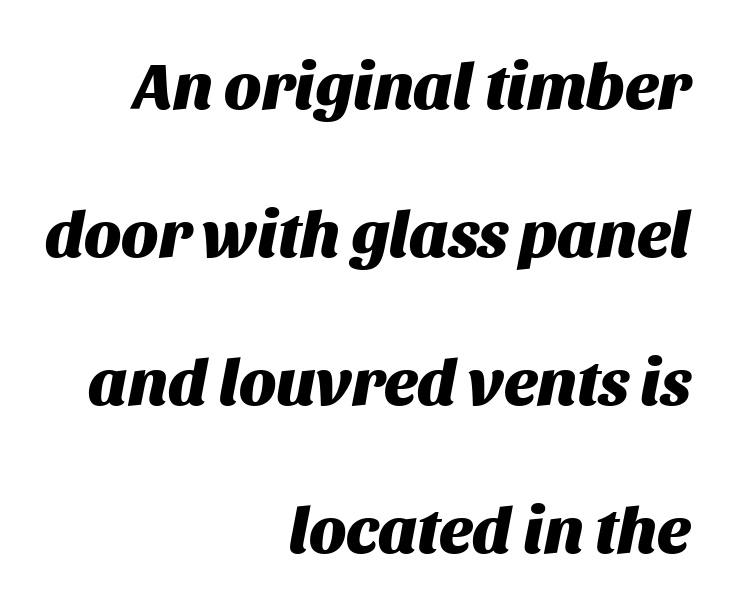
Q: Is the text bold? A: Yes.
Q: Is the text italic (slanted)? A: Yes, it leans right by about 11 degrees.
Q: Is the text underlined? A: No.
Q: How is the paragraph aligned? A: Right-aligned.
Q: Is the spacing between letters normal or unusually wide? A: Normal.
Q: Is the spacing between lines tight, normal or loose? A: Loose.
Q: Width (condensed, normal, or wide)? A: Normal.
Q: Stroke contrast? A: Medium.
Q: x-height? A: Large.
Q: Monospaced? A: No.
